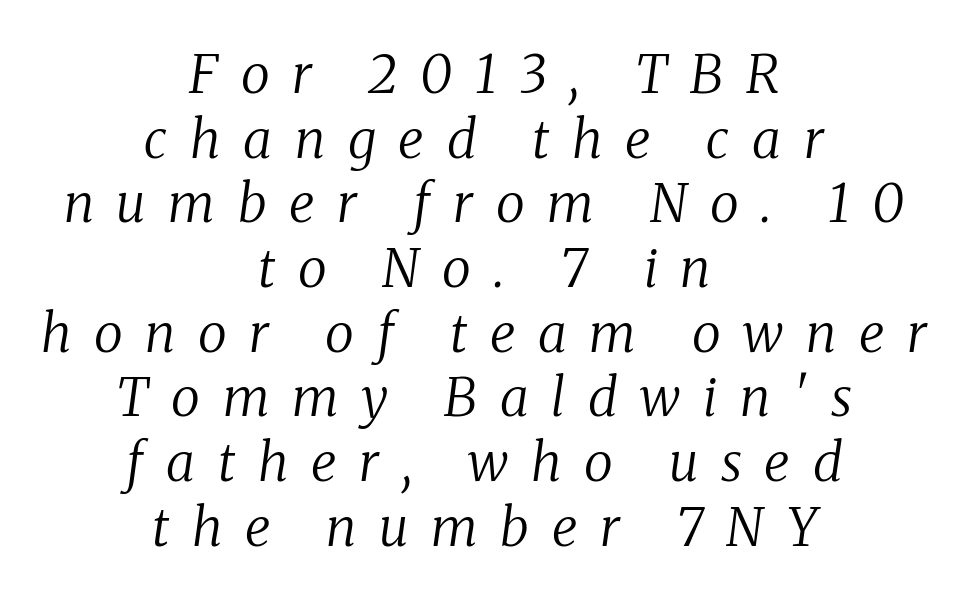
One-word summary of the alignment: center. Characters are canted at an angle relative to the baseline's perpendicular. Small tapered or slab feet sit at the stroke ends, so this counts as serif. These glyphs show unthickened strokes, regular width or finer.
